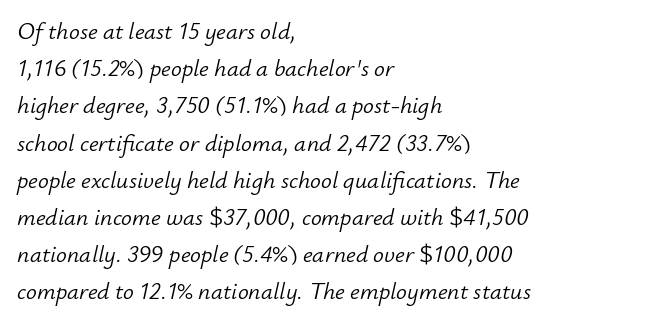
Q: Is the text bold? A: No.
Q: Is the text italic (slanted)? A: Yes, it leans right by about 12 degrees.
Q: Is the text underlined? A: No.
Q: How is the paragraph aligned? A: Left-aligned.
Q: Is the spacing between letters normal or unusually wide? A: Normal.
Q: Is the spacing between lines tight, normal or loose? A: Normal.
